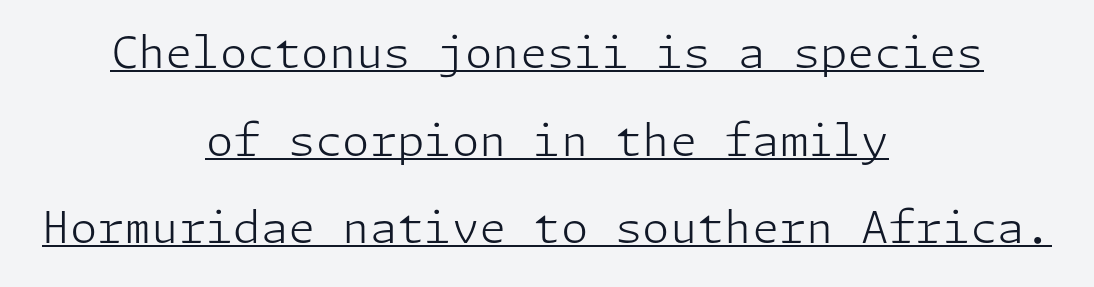
Q: Is the text bold? A: No.
Q: Is the text italic (slanted)? A: No, it is upright.
Q: Is the typeface a serif or a sans-serif typeface? A: Sans-serif.
Q: Is the text underlined? A: Yes.
Q: How is the paragraph aligned? A: Centered.
Q: Is the spacing between letters normal or unusually wide? A: Normal.
Q: Is the spacing between lines tight, normal or loose? A: Loose.
Q: Width (condensed, normal, or wide)? A: Normal.
Q: Stroke contrast? A: Low.
Q: x-height? A: Medium.
